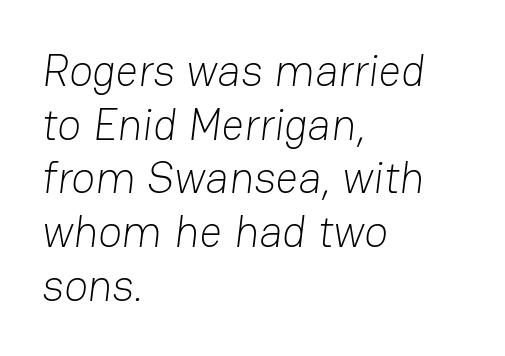
Q: Is the text bold? A: No.
Q: Is the typeface a serif or a sans-serif typeface? A: Sans-serif.
Q: Is the text underlined? A: No.
Q: How is the paragraph aligned? A: Left-aligned.
Q: Is the spacing between letters normal or unusually wide? A: Normal.
Q: Width (condensed, normal, or wide)? A: Normal.
Q: Stroke contrast? A: Low.
Q: x-height? A: Medium.
Q: Monospaced? A: No.
